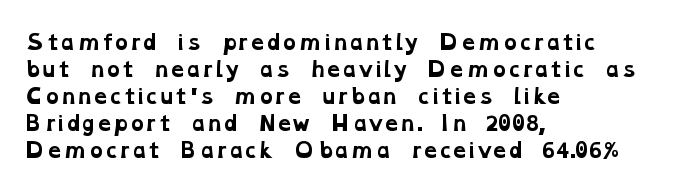
Q: Is the text bold? A: Yes.
Q: Is the text underlined? A: No.
Q: How is the paragraph aligned? A: Left-aligned.
Q: Is the spacing between letters normal or unusually wide? A: Normal.
Q: Is the spacing between lines tight, normal or loose? A: Normal.
